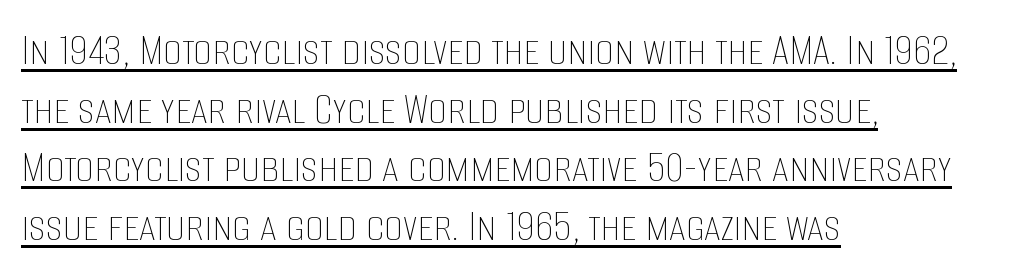
{"italic": "no", "bold": "no", "weight": "thin", "width": "condensed", "stroke_contrast": "low", "x_height": "large", "monospaced": "no", "underline": "yes", "align": "left", "line_spacing": "normal", "line_spacing_ratio": 1.25, "letter_spacing": "normal", "letter_spacing_em": 0.0, "glyph_px": 47}
